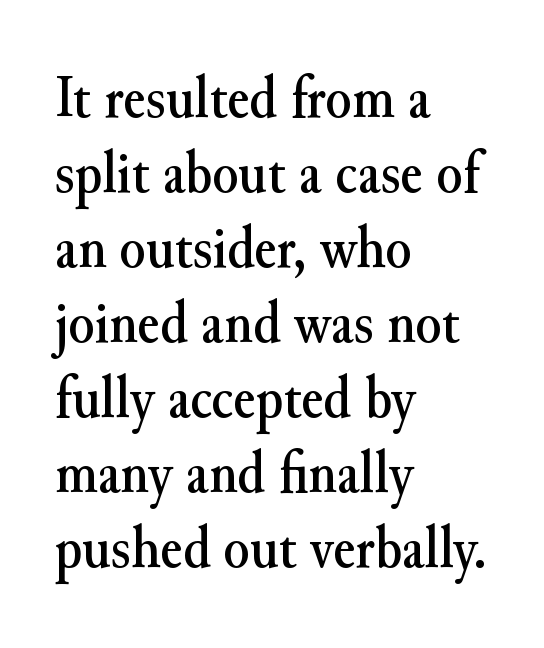
The line-height multiplier appears to be the usual default. The area under the type is left untouched. The face used here is rendered with its standard letterfit. The characters display serif detailing at their extremities. Note the varied advance widths — an 'i' is clearly narrower than an 'm'.
